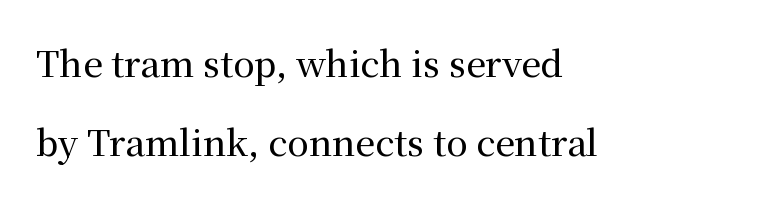
The image shows 35 px serif type, upright; set left-aligned, loose line spacing (2.25x), normal letter spacing, not underlined; medium stroke contrast and a medium x-height.
